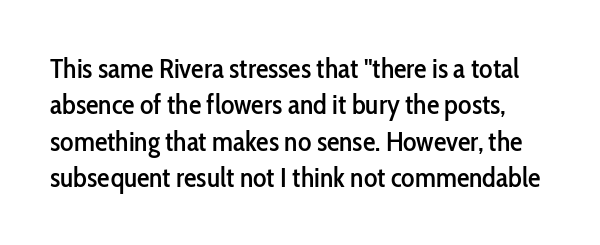
{"serif": "no", "italic": "no", "width": "condensed", "stroke_contrast": "low", "x_height": "medium", "monospaced": "no", "underline": "no", "line_spacing": "normal", "line_spacing_ratio": 1.3, "letter_spacing": "normal", "letter_spacing_em": 0.0, "glyph_px": 28}
